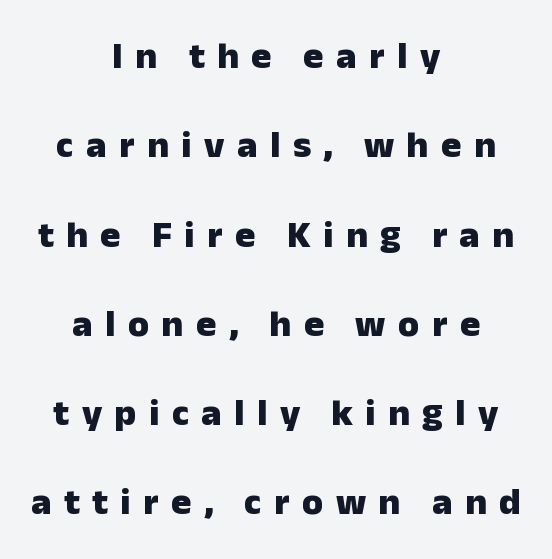
{"serif": "no", "italic": "no", "bold": "yes", "weight": "heavy", "width": "normal", "stroke_contrast": "low", "x_height": "medium", "monospaced": "no", "underline": "no", "align": "center", "line_spacing": "loose", "line_spacing_ratio": 2.35, "letter_spacing": "wide", "letter_spacing_em": 0.33, "glyph_px": 38}
